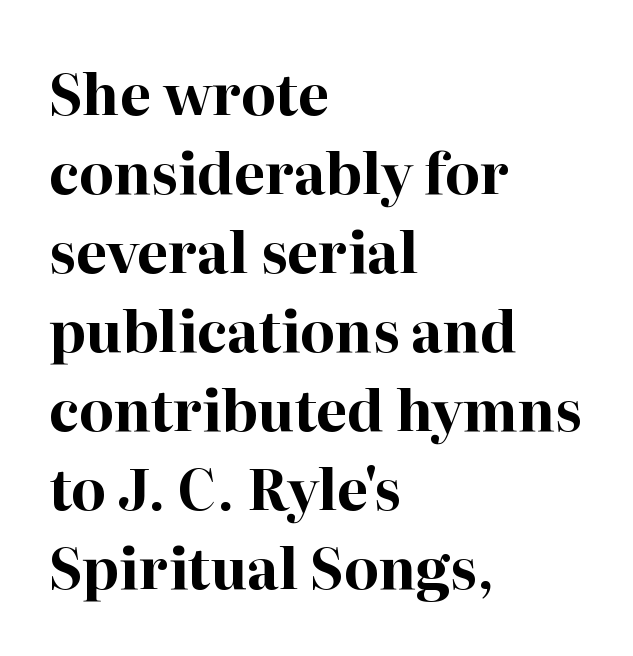
If you drew a line through each stem, it would be perfectly vertical. Unlike a clean sans, this face finishes its strokes with serifs. If you measured baseline to baseline, you'd find a middling distance. How are the letters spaced? Ordinarily, with no added tracking. The foot of each line stays bare and open.
